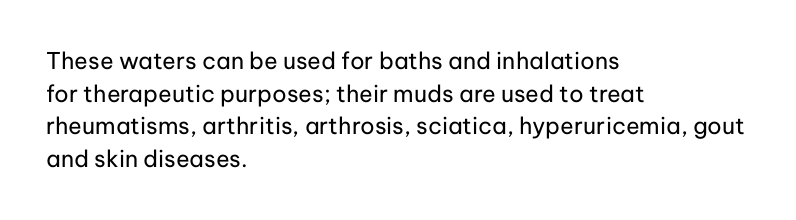
Q: Is the text bold? A: No.
Q: Is the text italic (slanted)? A: No, it is upright.
Q: Is the text underlined? A: No.
Q: How is the paragraph aligned? A: Left-aligned.
Q: Is the spacing between letters normal or unusually wide? A: Normal.
Q: Is the spacing between lines tight, normal or loose? A: Normal.
